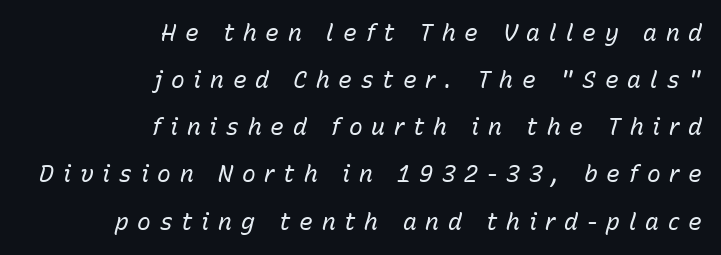
The characters are drawn with everyday or finer stroke widths. The face used here is rendered with a markedly widened letterfit. Observe the lean: these are italic letterforms. Quick note: interline space is abundant. Horizontally, the lines are justified to the trailing edge only. The foot of each line stays bare and open.
